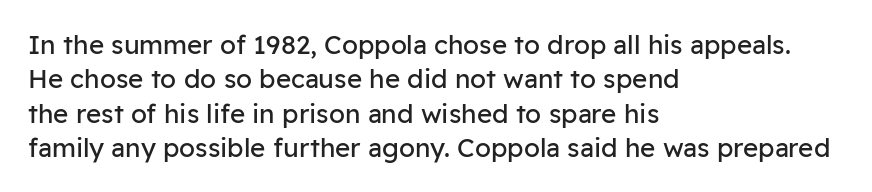
Q: Is the text bold? A: No.
Q: Is the text italic (slanted)? A: No, it is upright.
Q: Is the text underlined? A: No.
Q: How is the paragraph aligned? A: Left-aligned.
Q: Is the spacing between letters normal or unusually wide? A: Normal.
Q: Is the spacing between lines tight, normal or loose? A: Normal.
